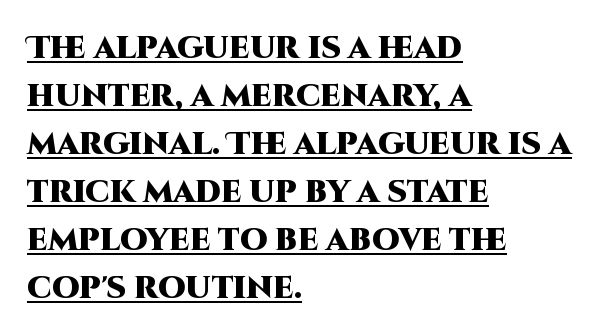
Which margin do the lines hug? The left one — the right edge is uneven. Set as a true bold cut, around the 700 mark. Compared with typical paragraphs, the rows here are spaced about the same. The lettering holds an erect, upright posture throughout. Descenders here cross a horizontal rule under the line. The letters advance in unequal steps, a hallmark of proportional type.
